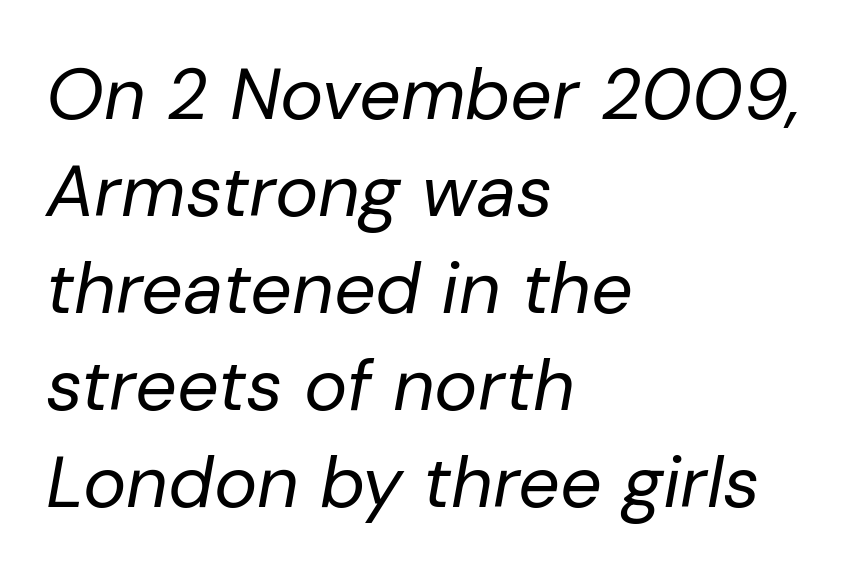
{"italic": "yes", "lean": "right", "slant_degrees": 10, "bold": "no", "weight": "regular", "width": "normal", "stroke_contrast": "low", "x_height": "medium", "monospaced": "no", "underline": "no", "align": "left", "line_spacing": "normal", "line_spacing_ratio": 1.33, "letter_spacing": "normal", "letter_spacing_em": 0.0, "glyph_px": 73}
